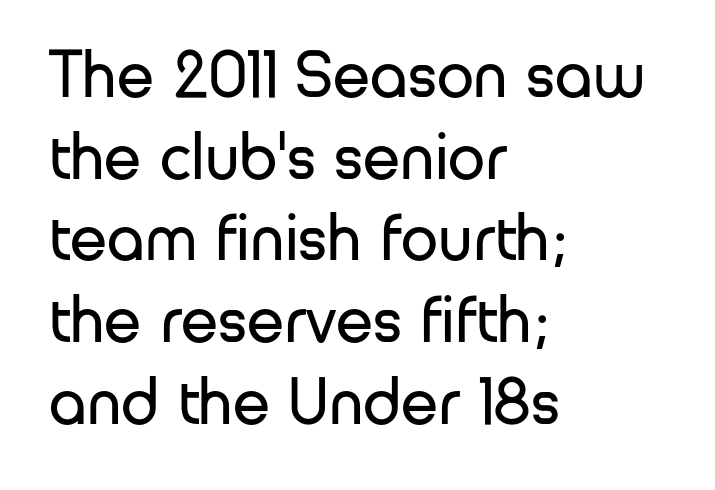
Q: Is the text bold? A: No.
Q: Is the text italic (slanted)? A: No, it is upright.
Q: Is the typeface a serif or a sans-serif typeface? A: Sans-serif.
Q: Is the text underlined? A: No.
Q: How is the paragraph aligned? A: Left-aligned.
Q: Is the spacing between letters normal or unusually wide? A: Normal.
Q: Width (condensed, normal, or wide)? A: Normal.
Q: Stroke contrast? A: Low.
Q: x-height? A: Medium.
Q: Monospaced? A: No.
